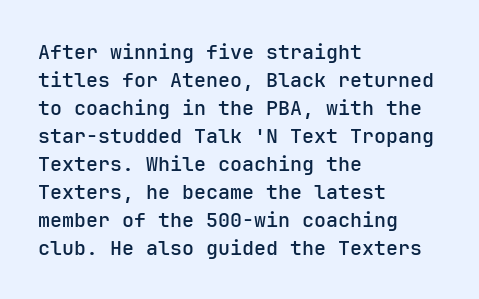
Q: Is the text bold? A: Semi-bold.
Q: Is the text italic (slanted)? A: No, it is upright.
Q: Is the text underlined? A: No.
Q: How is the paragraph aligned? A: Left-aligned.
Q: Is the spacing between letters normal or unusually wide? A: Normal.
Q: Is the spacing between lines tight, normal or loose? A: Normal.
